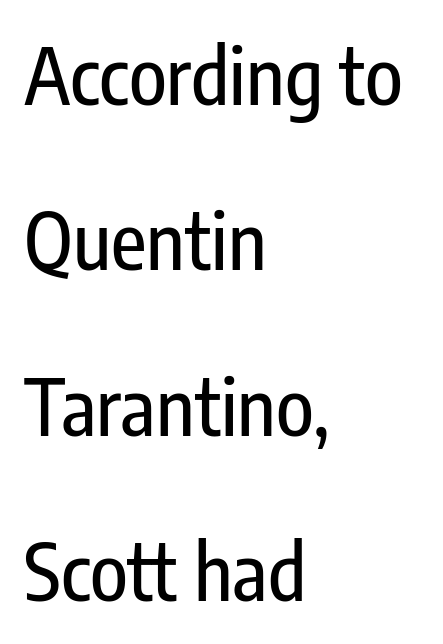
{"serif": "no", "italic": "no", "width": "condensed", "stroke_contrast": "low", "x_height": "medium", "monospaced": "no", "underline": "no", "align": "left", "line_spacing": "loose", "line_spacing_ratio": 2.12, "letter_spacing": "normal", "letter_spacing_em": 0.0, "glyph_px": 78}
